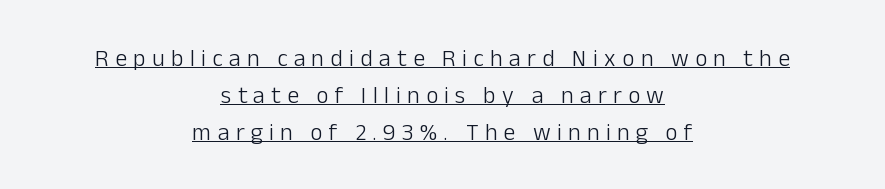
The image shows 24 px text type, upright; set centered, normal line spacing (1.54x), unusually wide letter spacing (+0.26 em), underlined.
